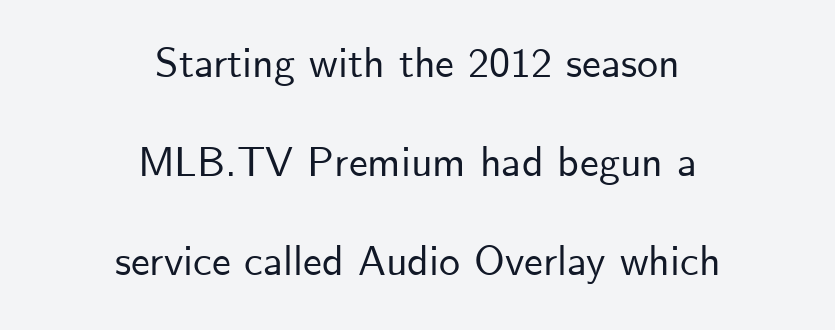
{"serif": "no", "italic": "no", "width": "normal", "stroke_contrast": "low", "x_height": "small", "monospaced": "no", "underline": "no", "align": "center", "line_spacing": "loose", "line_spacing_ratio": 2.36, "letter_spacing": "normal", "letter_spacing_em": 0.0, "glyph_px": 42}
